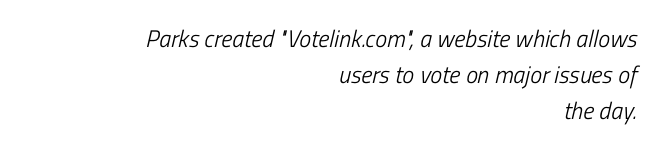
{"italic": "yes", "lean": "right", "slant_degrees": 13, "bold": "no", "underline": "no", "align": "right", "line_spacing": "normal", "line_spacing_ratio": 1.51, "letter_spacing": "normal", "letter_spacing_em": 0.0, "glyph_px": 24}
